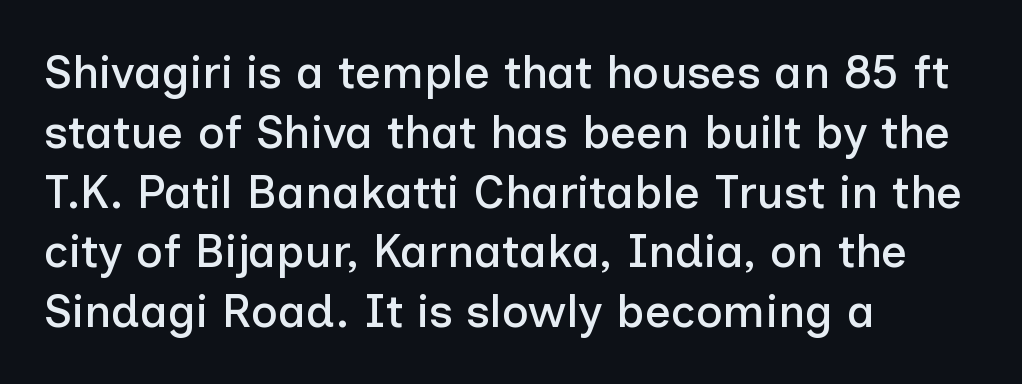
Think of a printed novel: that variable character pitch is what you see here. You can tell from the bare stems that sans-serif type was used. Tracking value appears to be zero — textbook default spacing. Does the leading feel generous? No, just average. Which margin do the lines hug? The left one — the right edge is uneven. The typography opts for an upright posture over an oblique one.
